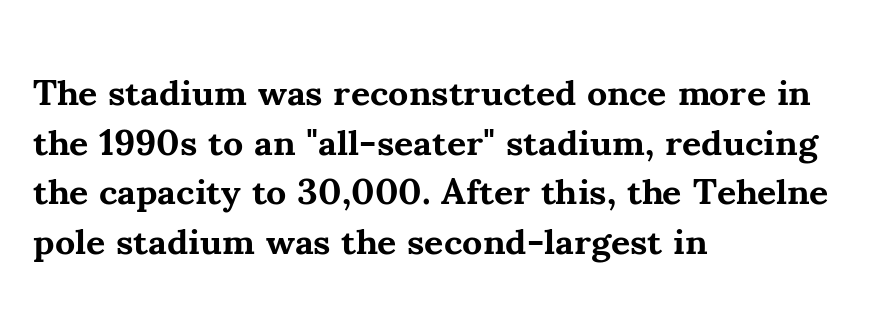
{"serif": "yes", "italic": "no", "bold": "yes", "weight": "bold", "width": "normal", "stroke_contrast": "medium", "x_height": "small", "monospaced": "no", "underline": "no", "align": "left", "line_spacing": "normal", "line_spacing_ratio": 1.34, "letter_spacing": "normal", "letter_spacing_em": 0.0, "glyph_px": 37}
